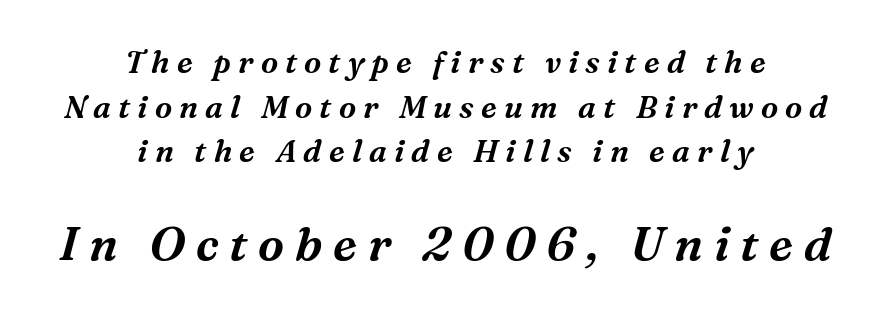
The image shows 47 px serif type, italic (leaning right); set centered, normal line spacing (1.44x), unusually wide letter spacing (+0.23 em), not underlined; the second (bottom) block is 1.52x larger; medium stroke contrast and a medium x-height.
